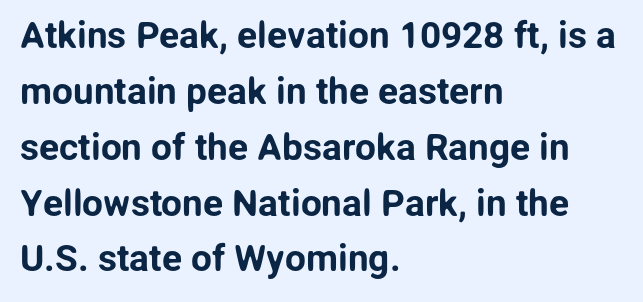
Q: Is the text italic (slanted)? A: No, it is upright.
Q: Is the typeface a serif or a sans-serif typeface? A: Sans-serif.
Q: Is the text underlined? A: No.
Q: How is the paragraph aligned? A: Left-aligned.
Q: Is the spacing between letters normal or unusually wide? A: Normal.
Q: Is the spacing between lines tight, normal or loose? A: Normal.
Q: Width (condensed, normal, or wide)? A: Normal.
Q: Stroke contrast? A: Low.
Q: x-height? A: Medium.
Q: Monospaced? A: No.
